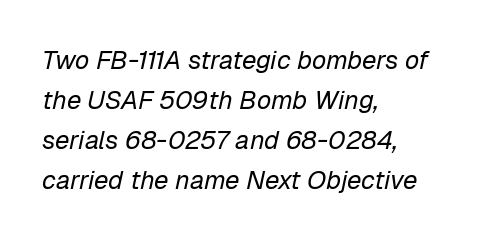
{"italic": "yes", "lean": "right", "slant_degrees": 12, "bold": "no", "underline": "no", "align": "left", "line_spacing": "normal", "line_spacing_ratio": 1.54, "letter_spacing": "normal", "letter_spacing_em": 0.0, "glyph_px": 26}
